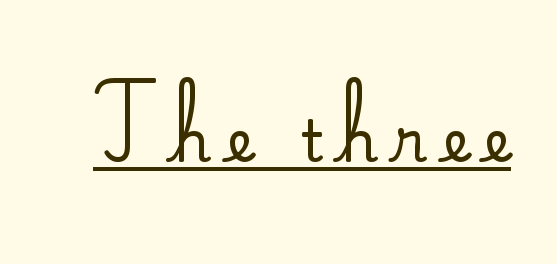
{"serif": "yes", "italic": "no", "width": "normal", "stroke_contrast": "medium", "x_height": "small", "monospaced": "no", "underline": "yes", "letter_spacing": "wide", "letter_spacing_em": 0.27, "glyph_px": 58}
